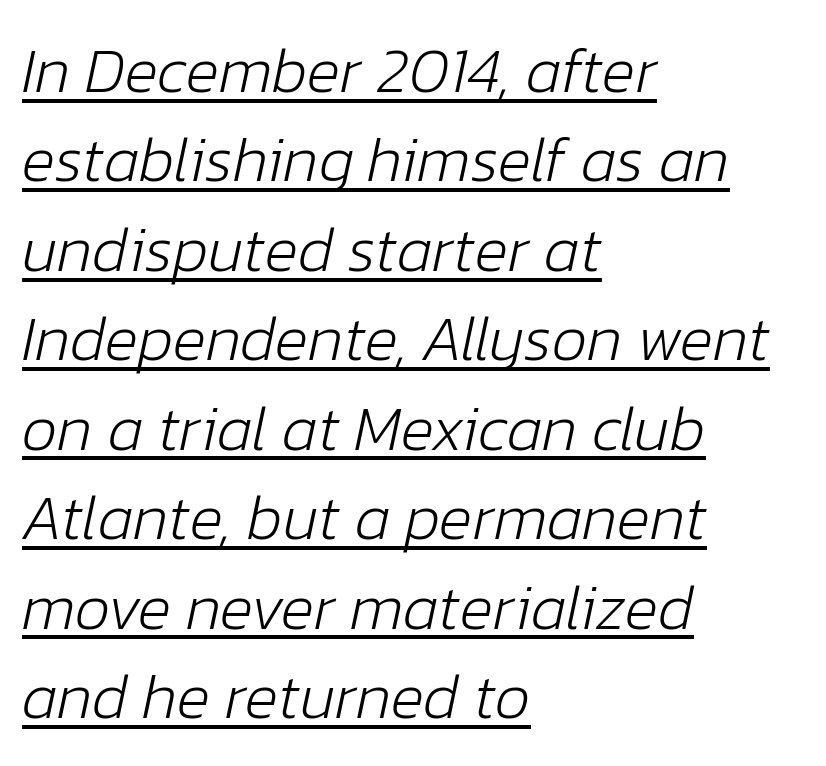
{"italic": "yes", "lean": "right", "slant_degrees": 12, "bold": "no", "weight": "light", "width": "normal", "stroke_contrast": "low", "x_height": "medium", "monospaced": "no", "underline": "yes", "align": "left", "line_spacing": "normal", "line_spacing_ratio": 1.42, "letter_spacing": "normal", "letter_spacing_em": 0.0, "glyph_px": 63}
